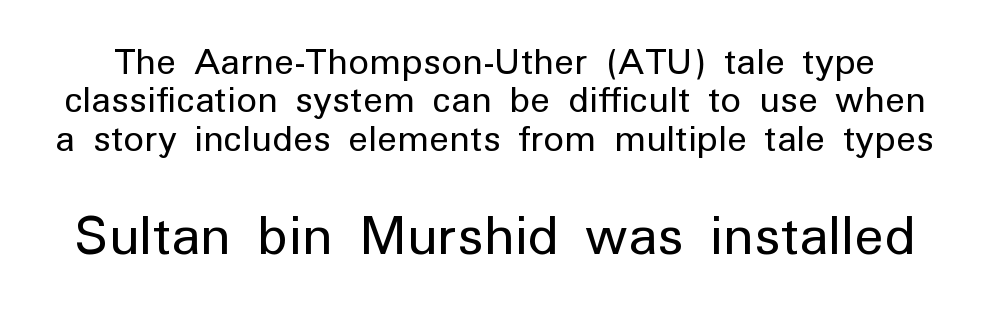
{"serif": "no", "italic": "no", "bold": "no", "weight": "regular", "width": "normal", "stroke_contrast": "low", "x_height": "medium", "monospaced": "no", "underline": "no", "line_spacing": "tight", "line_spacing_ratio": 1.1, "letter_spacing": "normal", "letter_spacing_em": 0.0, "larger_block": "second", "size_ratio": 1.49, "glyph_px": 52}
